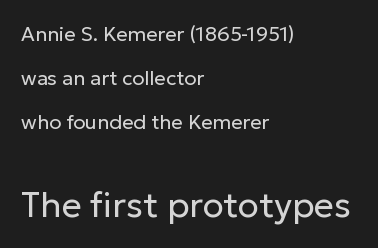
{"serif": "no", "italic": "no", "bold": "no", "weight": "regular", "width": "normal", "stroke_contrast": "low", "x_height": "medium", "monospaced": "no", "underline": "no", "align": "left", "line_spacing": "loose", "line_spacing_ratio": 2.21, "letter_spacing": "normal", "letter_spacing_em": 0.0, "larger_block": "second", "size_ratio": 1.75, "glyph_px": 35}
